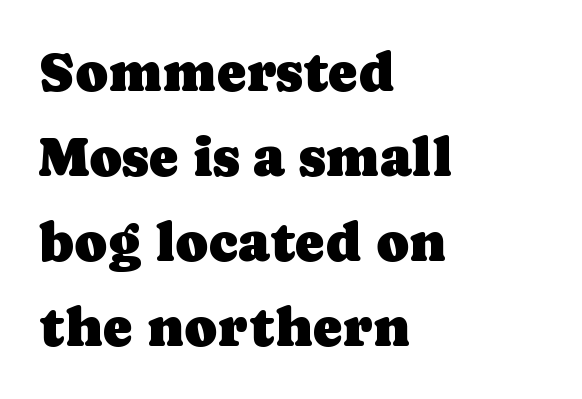
{"serif": "yes", "italic": "no", "width": "normal", "stroke_contrast": "low", "x_height": "medium", "monospaced": "no", "underline": "no", "align": "left", "line_spacing": "normal", "line_spacing_ratio": 1.52, "letter_spacing": "normal", "letter_spacing_em": 0.0, "glyph_px": 56}
